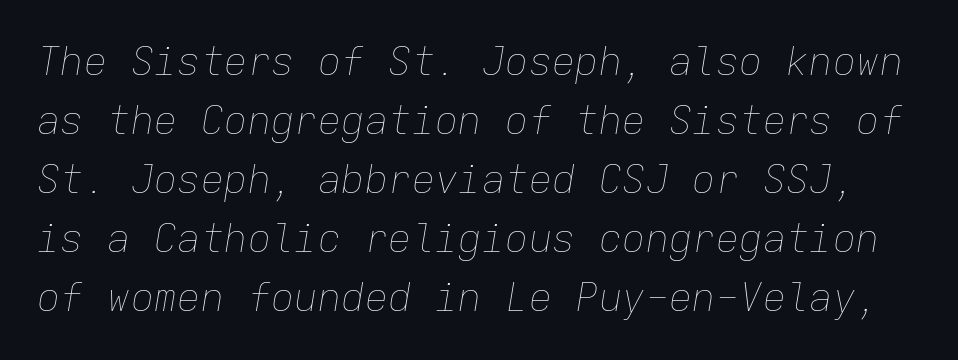
{"italic": "yes", "lean": "right", "slant_degrees": 9, "bold": "no", "weight": "thin", "width": "normal", "stroke_contrast": "low", "x_height": "medium", "monospaced": "yes", "underline": "no", "line_spacing": "normal", "line_spacing_ratio": 1.51, "letter_spacing": "normal", "letter_spacing_em": 0.0, "glyph_px": 39}
